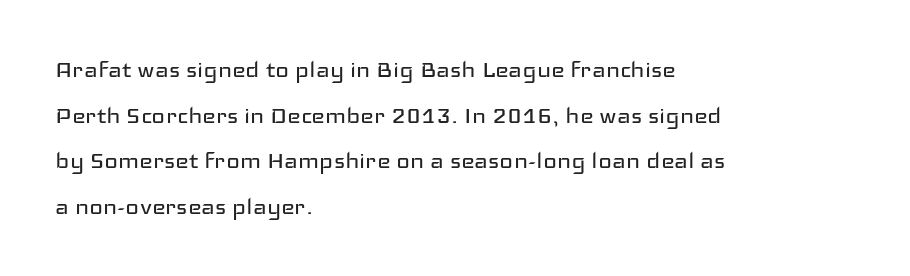
Unmarked baselines from the first word to the last. Weight: regular or lighter. Reading down the block, your eye returns to a fixed left position each line. This is sans-serif lettering, the kind often seen on screens and signage. Proportional: the letters do not fall into vertical columns. Compared with typical paragraphs, the rows here are spaced about the same.
